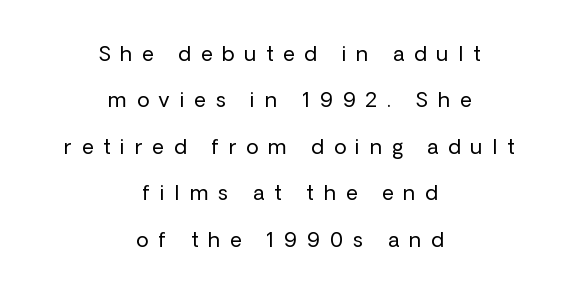
{"italic": "no", "bold": "no", "underline": "no", "align": "center", "line_spacing": "loose", "line_spacing_ratio": 2.32, "letter_spacing": "wide", "letter_spacing_em": 0.5, "glyph_px": 20}
